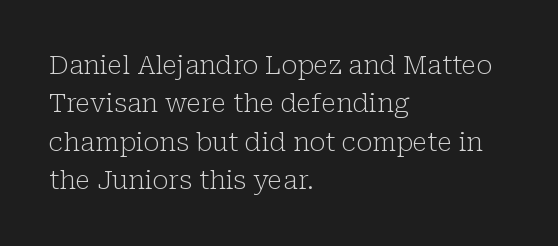
Leftover space on each line is placed entirely after the last word. The font sits on the lighter half of the weight spectrum, regular included. Here the glyphs are tracked normally, forming tight word shapes. Evenly set lines give the paragraph a standard silhouette. The area under the type is left untouched. The letters stand upright; this is a roman face.
